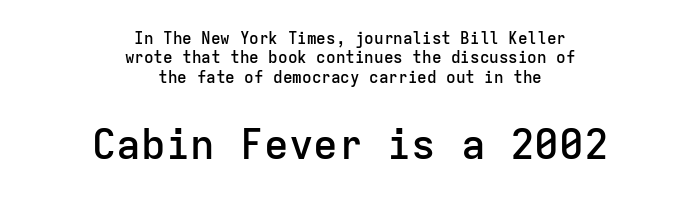
The image shows 41 px semibold sans-serif type, upright, monospaced; set centered, line spacing 1.21x, normal letter spacing, not underlined; the second (bottom) block is 2.56x larger; low stroke contrast and a medium x-height.
